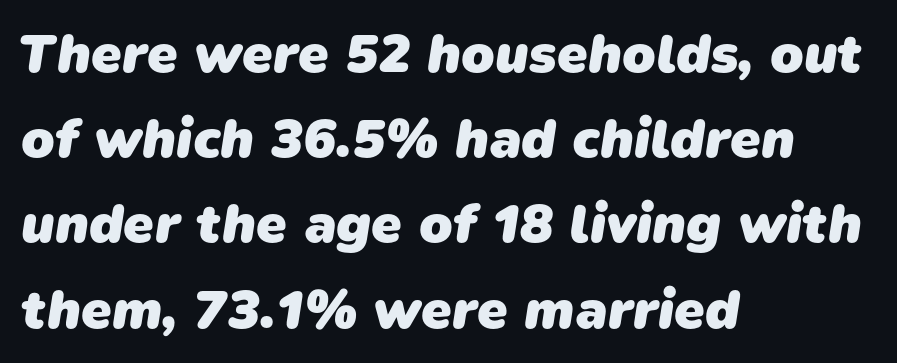
The image shows 55 px heavy sans-serif type; set left-aligned, normal line spacing (1.55x), normal letter spacing, not underlined; low stroke contrast and a medium x-height.
